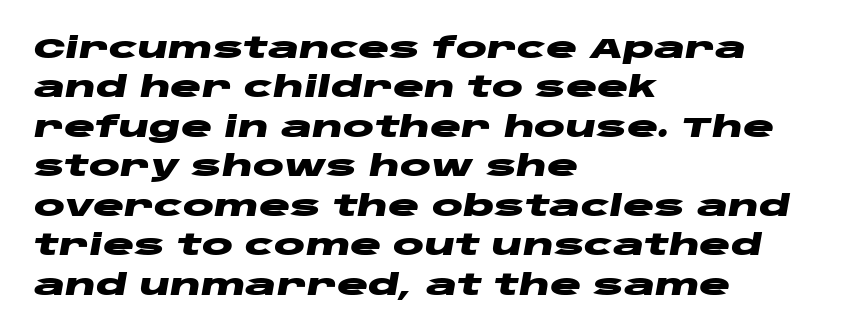
The image shows 29 px heavy, wide type, italic (leaning right); set left-aligned, normal line spacing (1.36x), normal letter spacing, not underlined; low stroke contrast and a large x-height.
